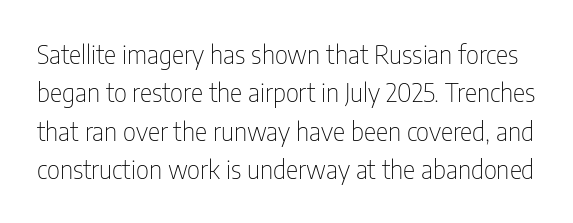
The image shows 26 px text type, upright; set normal line spacing (1.48x), normal letter spacing, not underlined.
